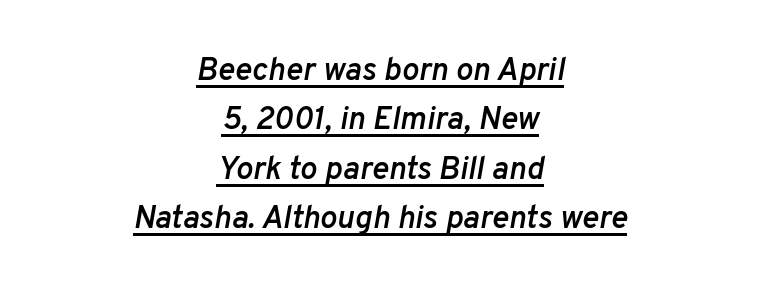
Q: Is the text bold? A: Semi-bold.
Q: Is the text italic (slanted)? A: Yes, it leans right by about 10 degrees.
Q: Is the text underlined? A: Yes.
Q: How is the paragraph aligned? A: Centered.
Q: Is the spacing between letters normal or unusually wide? A: Normal.
Q: Is the spacing between lines tight, normal or loose? A: Normal.
Q: Width (condensed, normal, or wide)? A: Normal.
Q: Stroke contrast? A: Low.
Q: x-height? A: Medium.
Q: Monospaced? A: No.
